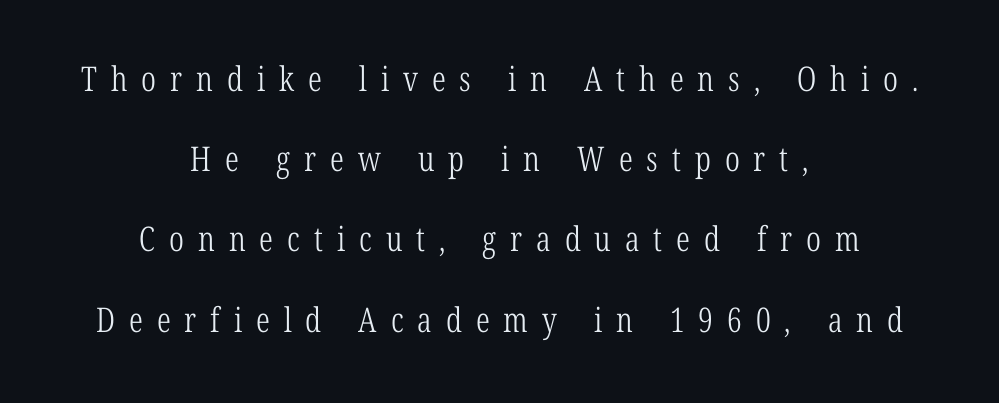
The typesetting does not lean heavy: it is not bold. This rendering uses center alignment, leaving both contours irregular but symmetric. Characters follow at a spacing far wider than the type designer built in. Just letters on the line, the space beneath them empty.
